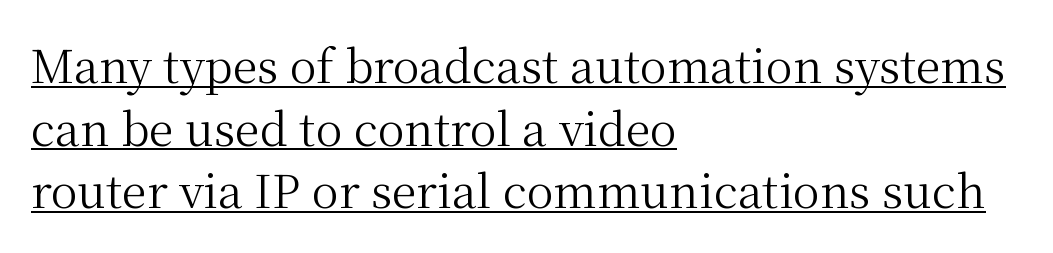
This rendering uses left alignment, leaving the right contour irregular. The passage shown stacks its lines at a standard gap. The rendering uses natural spacing where letterforms have individual widths. Posture: upright roman.
